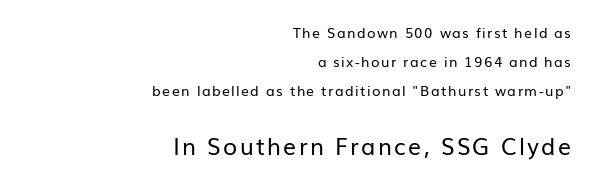
The image shows 23 px text type, upright; set right-aligned, loose line spacing (2.08x), not underlined; the second (bottom) block is 1.64x larger.
